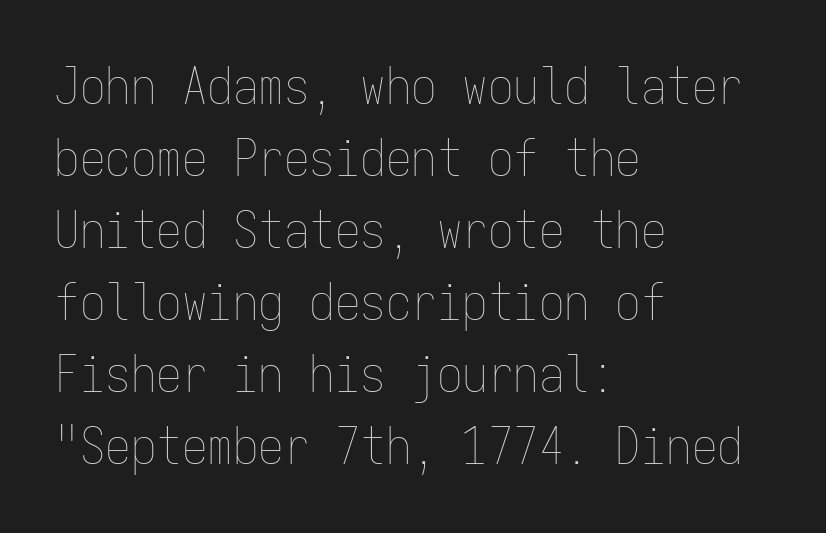
Think of a typewriter: that constant character pitch is what you see here. Leftover space on each line is placed entirely after the last word. No italicization has been applied; the sample stays upright. Horizontal bands of white between lines are of average thickness. The letterforms sit shoulder to shoulder at normal distance.
